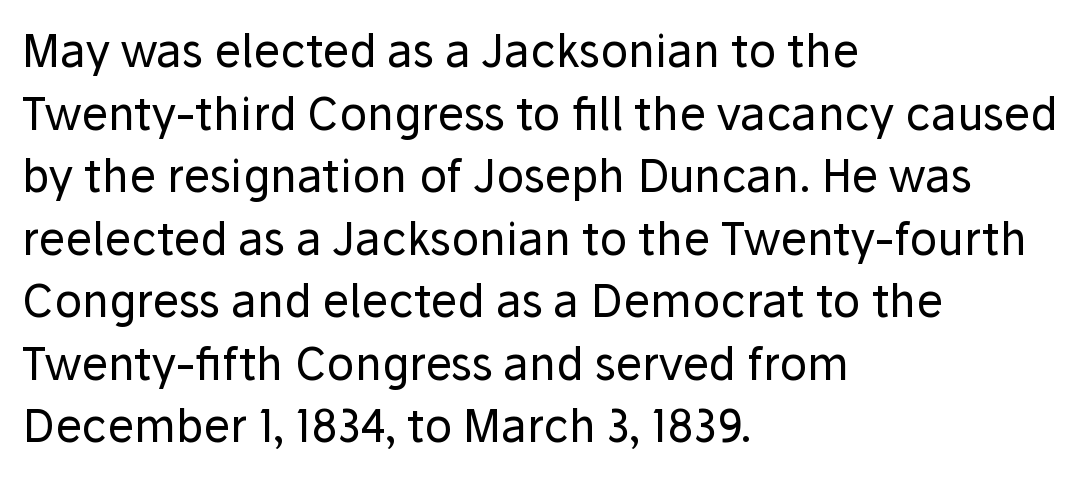
The image shows 45 px regular-weight sans-serif type, upright; set left-aligned, normal line spacing (1.39x), normal letter spacing, not underlined; low stroke contrast and a medium x-height.
